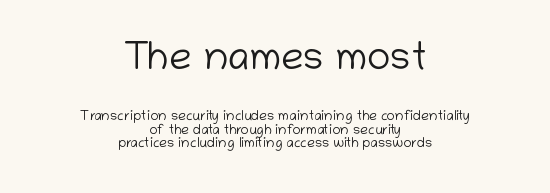
Style check: upright. Two sizes are in play, and the larger belongs to the first block. Weight: in the light-to-regular range. The area under the type is left untouched. Note the varied advance widths — an 'i' is clearly narrower than an 'm'.
